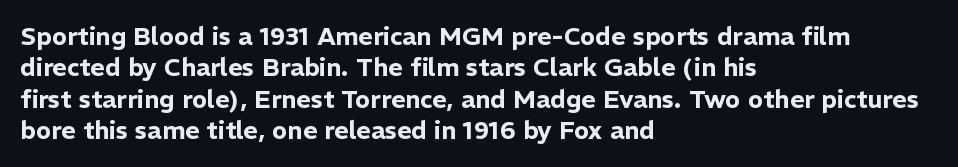
Q: Is the text italic (slanted)? A: No, it is upright.
Q: Is the text underlined? A: No.
Q: How is the paragraph aligned? A: Left-aligned.
Q: Is the spacing between letters normal or unusually wide? A: Normal.
Q: Is the spacing between lines tight, normal or loose? A: Normal.
